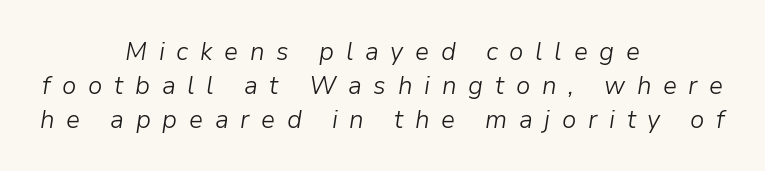
Q: Is the text bold? A: No.
Q: Is the text italic (slanted)? A: Yes, it leans right by about 9 degrees.
Q: Is the text underlined? A: No.
Q: How is the paragraph aligned? A: Centered.
Q: Is the spacing between letters normal or unusually wide? A: Unusually wide.
Q: Is the spacing between lines tight, normal or loose? A: Normal.
